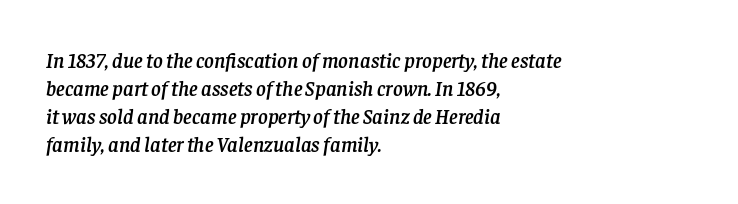
One glance says typical: line gaps are just what's usual. This sample is left-justified, so line endings fall wherever the words run out. Rendered with sloped, italic letterforms. The area under the type is left untouched.
